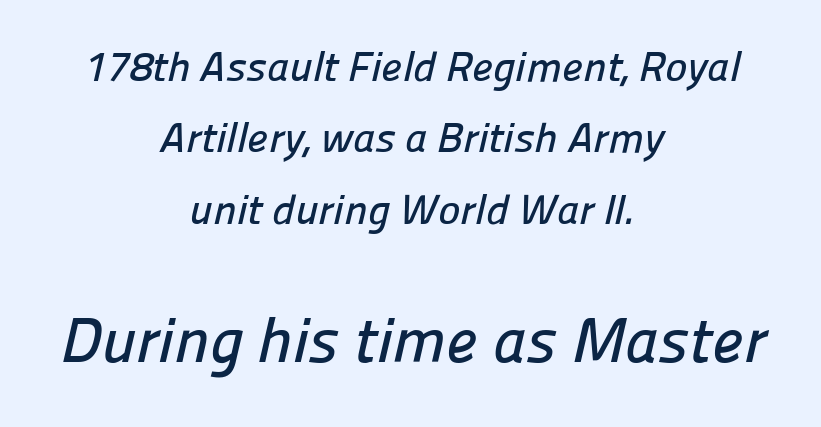
The image shows 63 px sans-serif type; set centered, normal line spacing (1.7x), normal letter spacing, not underlined; the second (bottom) block is 1.5x larger; low stroke contrast and a medium x-height.
